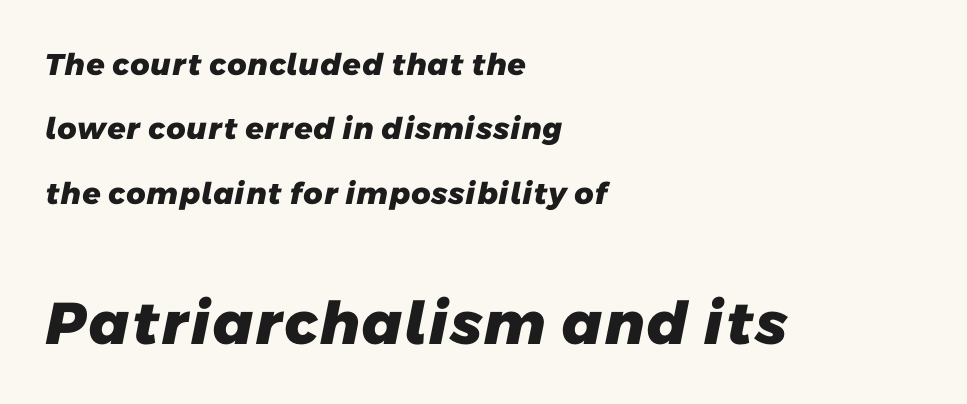
Q: Is the text bold? A: Yes.
Q: Is the typeface a serif or a sans-serif typeface? A: Sans-serif.
Q: Is the text underlined? A: No.
Q: How is the paragraph aligned? A: Left-aligned.
Q: Is the spacing between letters normal or unusually wide? A: Normal.
Q: Is the spacing between lines tight, normal or loose? A: Loose.
Q: Which block of text is set in a larger size, the first (top) or the second (bottom)? A: The second (bottom) one.
Q: Width (condensed, normal, or wide)? A: Normal.
Q: Stroke contrast? A: Low.
Q: x-height? A: Medium.
Q: Monospaced? A: No.
